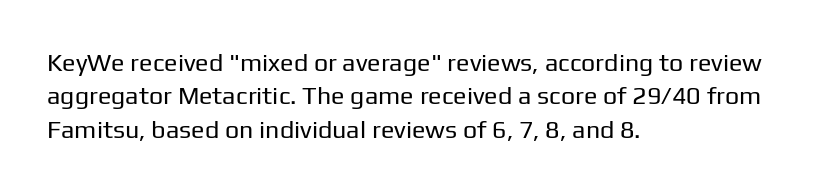
{"italic": "no", "bold": "no", "underline": "no", "align": "left", "line_spacing": "normal", "line_spacing_ratio": 1.34, "letter_spacing": "normal", "letter_spacing_em": 0.0, "glyph_px": 25}
